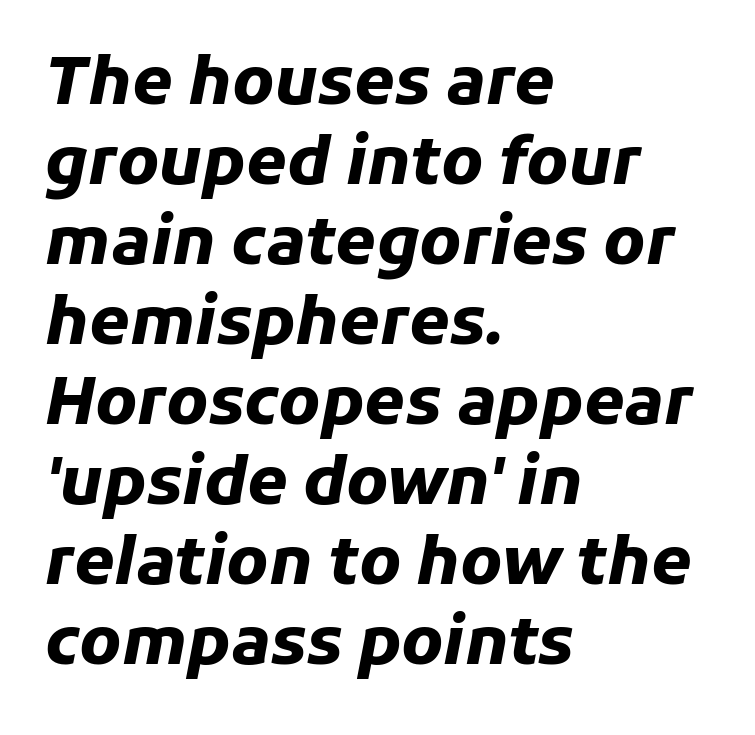
These lines are set flush left with a ragged right edge. Decoration check: the copy has no underline. Strong, thick strokes mark this as bold type. Nothing unusual about the tracking: characters are spaced as the font intends. Here the designer chose a conventional face with non-uniform glyph widths. Rendered with sloped, italic letterforms.
